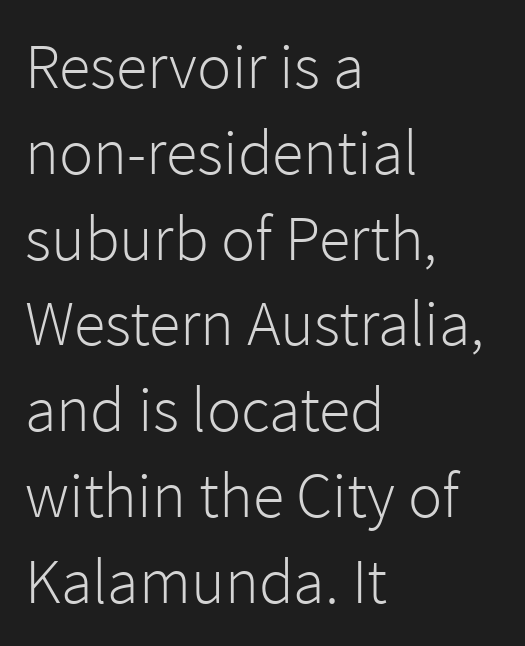
Q: Is the text bold? A: No.
Q: Is the text italic (slanted)? A: No, it is upright.
Q: Is the typeface a serif or a sans-serif typeface? A: Sans-serif.
Q: Is the text underlined? A: No.
Q: How is the paragraph aligned? A: Left-aligned.
Q: Is the spacing between letters normal or unusually wide? A: Normal.
Q: Is the spacing between lines tight, normal or loose? A: Normal.
Q: Width (condensed, normal, or wide)? A: Normal.
Q: Stroke contrast? A: Low.
Q: x-height? A: Medium.
Q: Monospaced? A: No.
